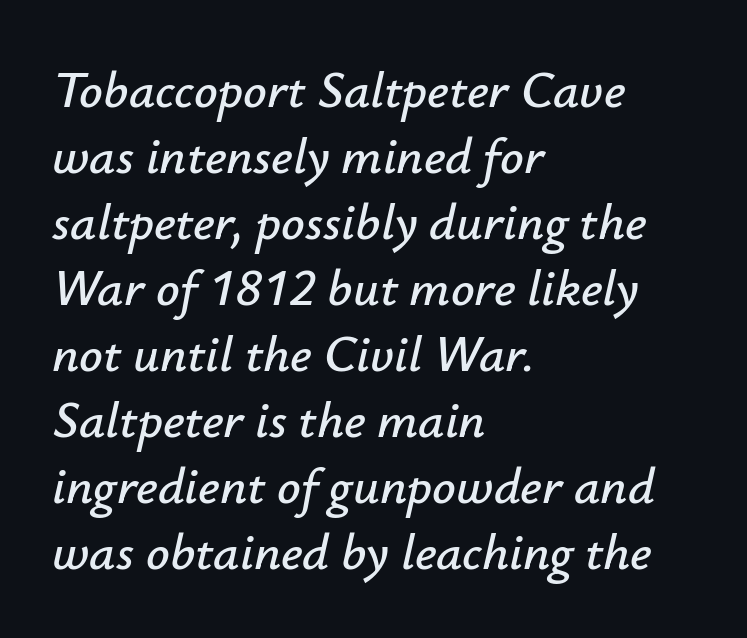
{"italic": "yes", "lean": "right", "slant_degrees": 12, "width": "normal", "stroke_contrast": "low", "x_height": "small", "monospaced": "no", "underline": "no", "align": "left", "line_spacing": "normal", "line_spacing_ratio": 1.27, "letter_spacing": "normal", "letter_spacing_em": 0.0, "glyph_px": 52}
